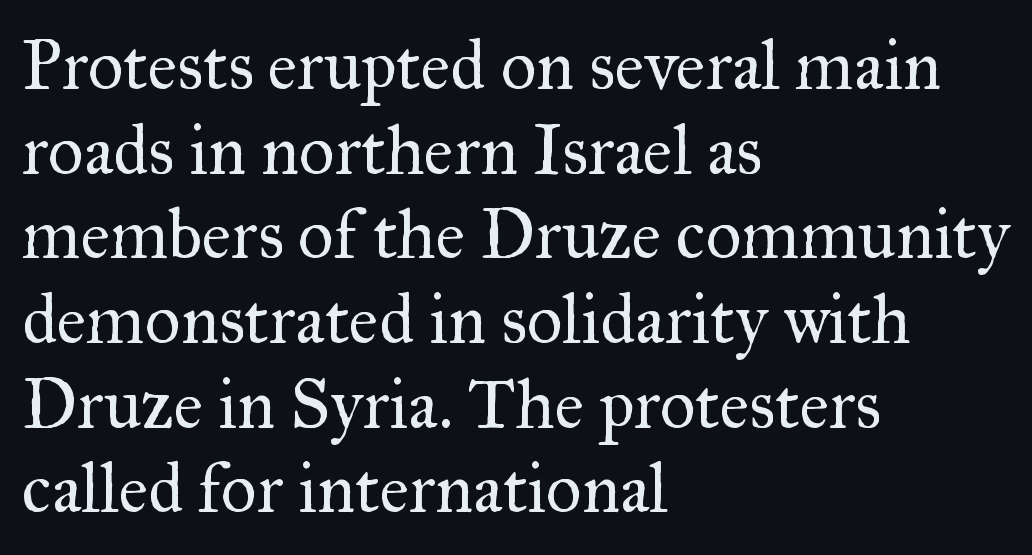
The image shows 70 px regular-weight serif type, upright; set left-aligned, line spacing 1.21x, normal letter spacing, not underlined; medium stroke contrast and a small x-height.
